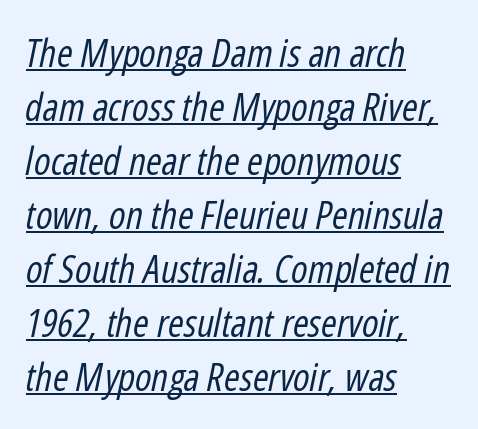
{"italic": "yes", "lean": "right", "slant_degrees": 12, "bold": "no", "weight": "regular", "width": "condensed", "stroke_contrast": "low", "x_height": "medium", "monospaced": "no", "underline": "yes", "align": "left", "line_spacing": "normal", "line_spacing_ratio": 1.42, "letter_spacing": "normal", "letter_spacing_em": 0.0, "glyph_px": 38}
